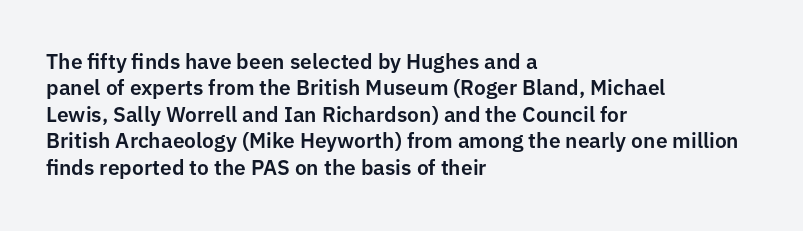
Q: Is the text italic (slanted)? A: No, it is upright.
Q: Is the text underlined? A: No.
Q: How is the paragraph aligned? A: Left-aligned.
Q: Is the spacing between letters normal or unusually wide? A: Normal.
Q: Is the spacing between lines tight, normal or loose? A: Normal.
